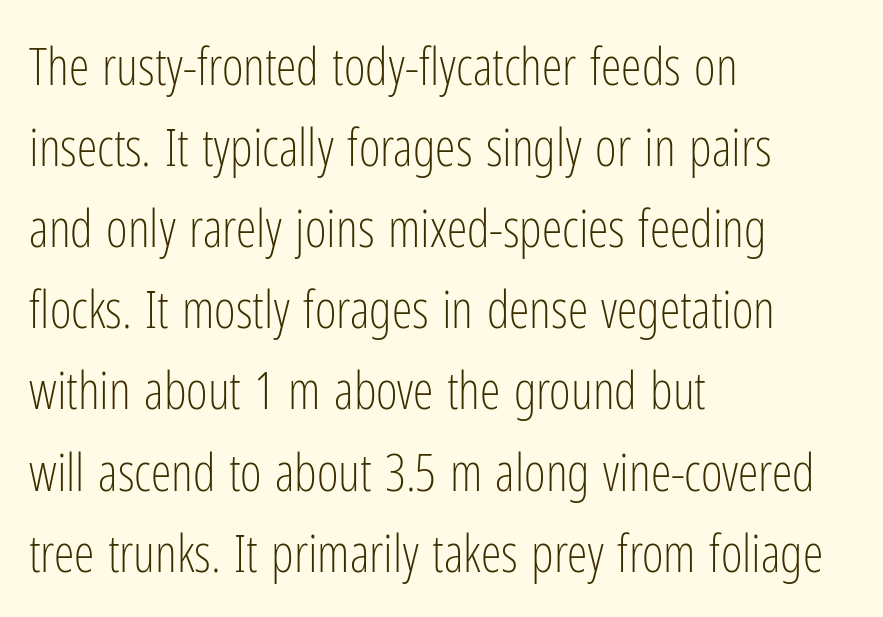
The image shows 52 px light, condensed sans-serif type, upright; set left-aligned, normal line spacing (1.56x), normal letter spacing, not underlined; low stroke contrast and a medium x-height.
